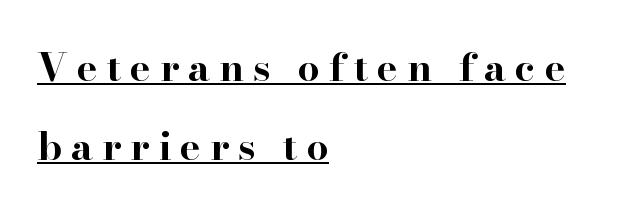
Casual observation: everything's shoved over to the left. Is there an underline? Yes — a line sits under the letters. Is this a fixed-width face? No — the glyphs have proportional, varying widths. Airy leading. There is plenty of visible air inserted between adjacent glyphs.
